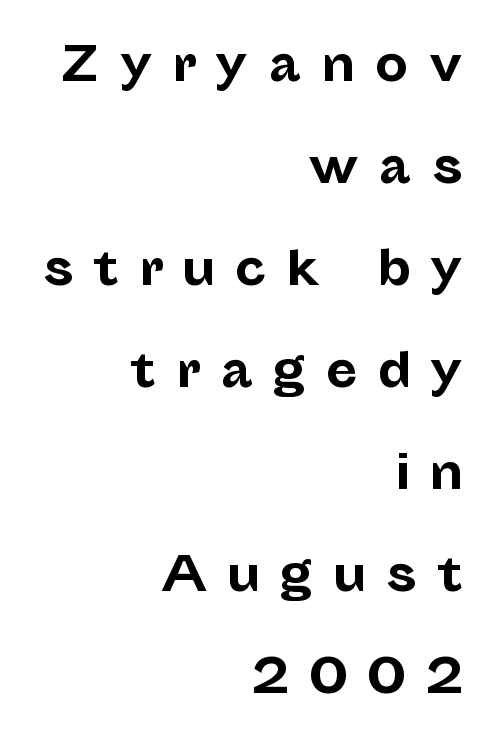
The image shows 47 px bold sans-serif type, upright; set right-aligned, loose line spacing (2.17x), unusually wide letter spacing (+0.41 em), not underlined; low stroke contrast and a medium x-height.
